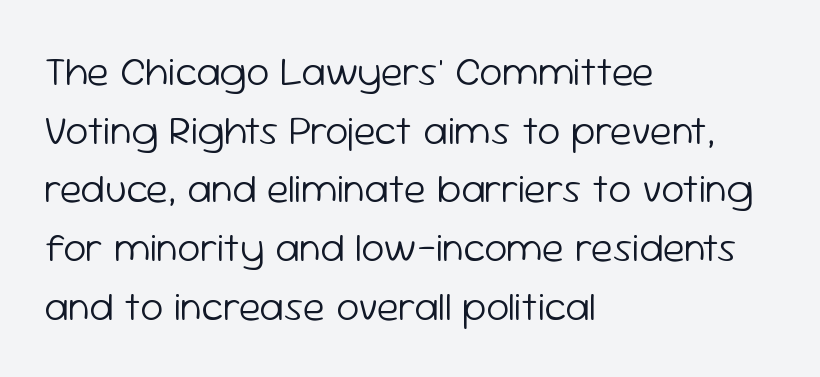
Q: Is the text bold? A: No.
Q: Is the text italic (slanted)? A: No, it is upright.
Q: Is the typeface a serif or a sans-serif typeface? A: Sans-serif.
Q: Is the text underlined? A: No.
Q: How is the paragraph aligned? A: Left-aligned.
Q: Is the spacing between letters normal or unusually wide? A: Normal.
Q: Is the spacing between lines tight, normal or loose? A: Normal.
Q: Width (condensed, normal, or wide)? A: Normal.
Q: Stroke contrast? A: Low.
Q: x-height? A: Medium.
Q: Monospaced? A: No.
